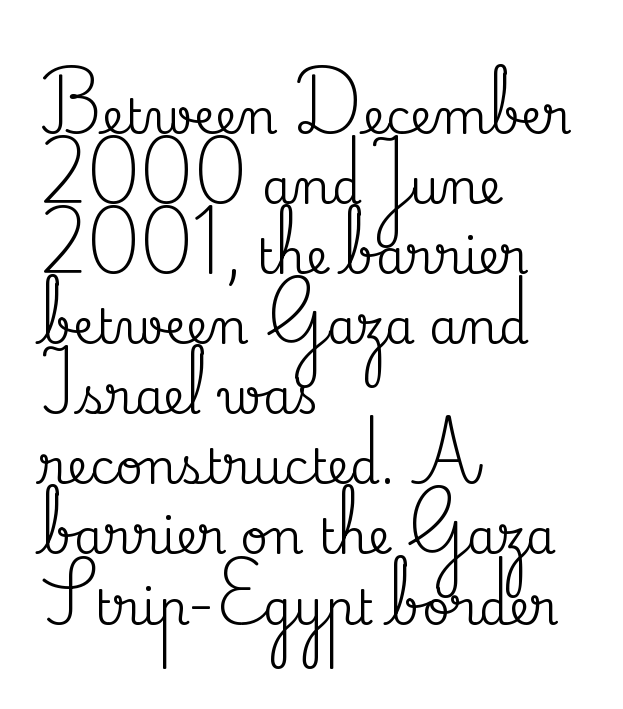
The image shows 48 px serif type, upright; set left-aligned, normal line spacing (1.46x), normal letter spacing, not underlined; medium stroke contrast and a small x-height.
